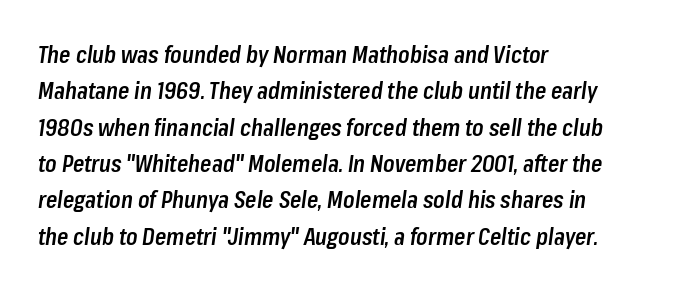
Q: Is the text bold? A: Semi-bold.
Q: Is the text italic (slanted)? A: Yes, it leans right by about 8 degrees.
Q: Is the text underlined? A: No.
Q: How is the paragraph aligned? A: Left-aligned.
Q: Is the spacing between letters normal or unusually wide? A: Normal.
Q: Is the spacing between lines tight, normal or loose? A: Normal.
